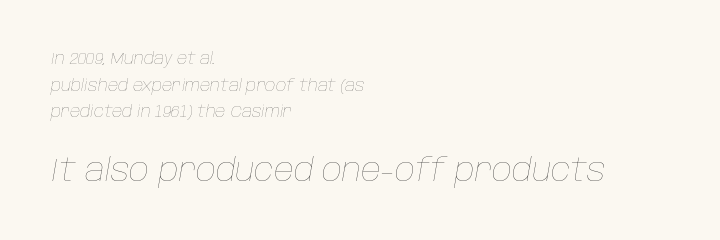
{"italic": "yes", "lean": "right", "slant_degrees": 10, "bold": "no", "weight": "thin", "width": "normal", "stroke_contrast": "low", "x_height": "large", "monospaced": "no", "underline": "no", "align": "left", "line_spacing": "normal", "line_spacing_ratio": 1.67, "letter_spacing": "normal", "letter_spacing_em": 0.0, "larger_block": "second", "size_ratio": 1.94, "glyph_px": 31}
